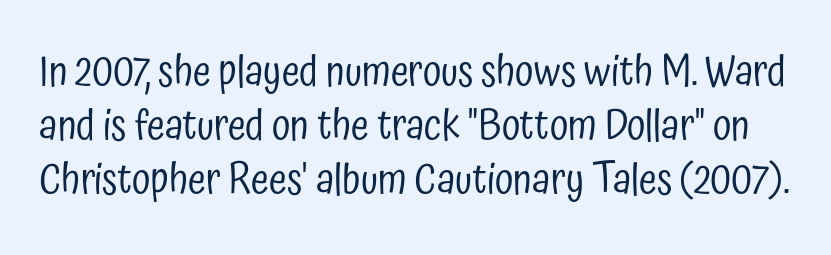
{"serif": "no", "italic": "no", "bold": "no", "weight": "regular", "width": "condensed", "stroke_contrast": "low", "x_height": "medium", "monospaced": "no", "underline": "no", "line_spacing": "normal", "line_spacing_ratio": 1.32, "letter_spacing": "normal", "letter_spacing_em": 0.0, "glyph_px": 41}
